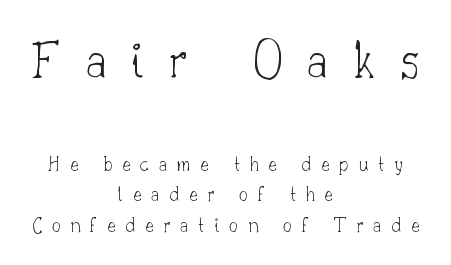
Caption: expanded tracking, letters set apart. The emphasis by scale lands on block number one, above. Rendered with straight, roman letterforms. The foot of each line stays bare and open. The passage shown is not bold in any degree.
